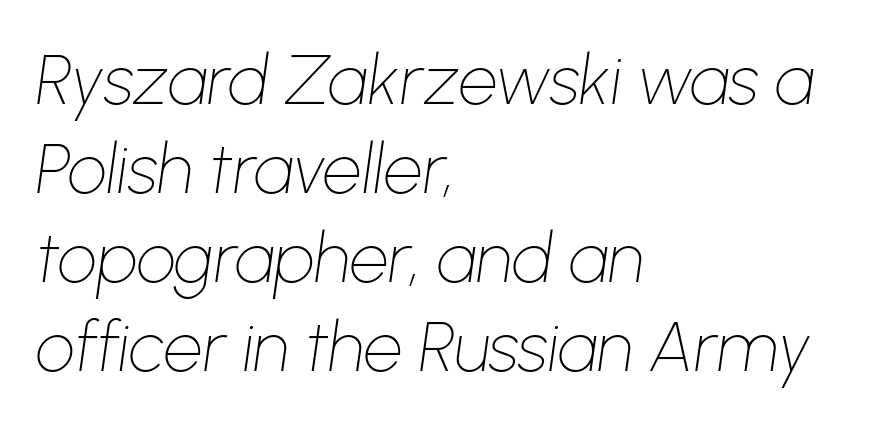
Each stroke keeps to a modest, everyday thickness or less. The passage shown is not underscored anywhere. Is the letter spacing exaggerated? No — it looks like the ordinary default. The rendering uses natural spacing where letterforms have individual widths. The paragraph shown leans on its left margin.
